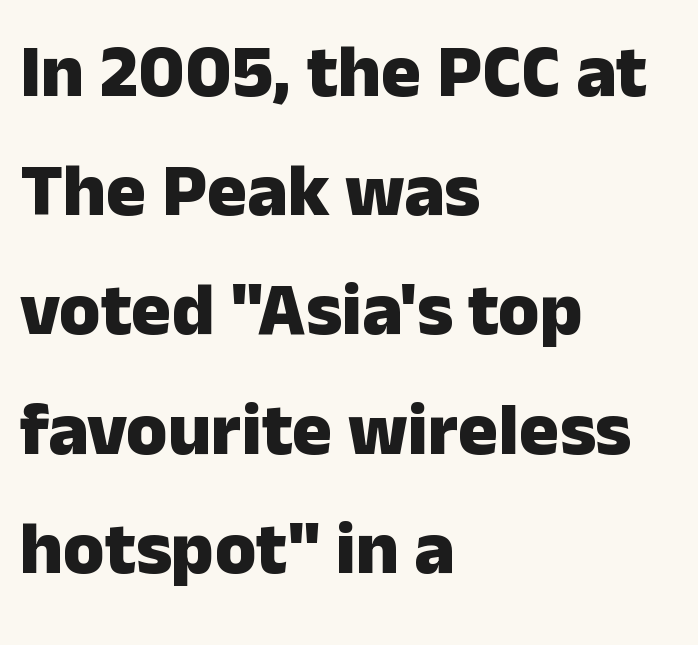
{"serif": "no", "italic": "no", "bold": "yes", "weight": "heavy", "width": "normal", "stroke_contrast": "low", "x_height": "medium", "monospaced": "no", "underline": "no", "align": "left", "line_spacing": "normal", "line_spacing_ratio": 1.59, "letter_spacing": "normal", "letter_spacing_em": 0.0, "glyph_px": 75}
